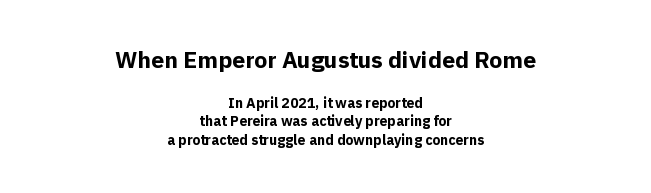
Q: Is the text bold? A: Yes.
Q: Is the text italic (slanted)? A: No, it is upright.
Q: Is the text underlined? A: No.
Q: How is the paragraph aligned? A: Centered.
Q: Is the spacing between letters normal or unusually wide? A: Normal.
Q: Is the spacing between lines tight, normal or loose? A: Normal.
Q: Which block of text is set in a larger size, the first (top) or the second (bottom)? A: The first (top) one.
